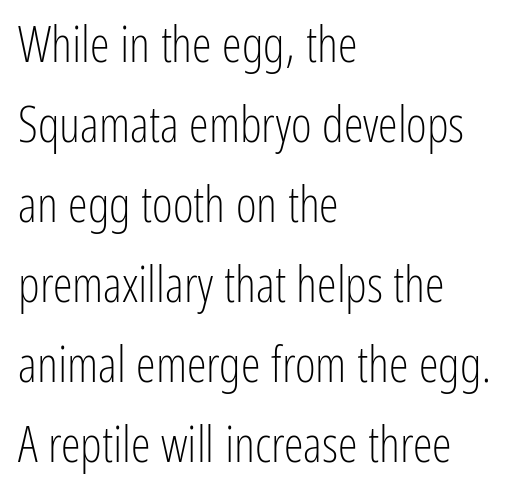
Q: Is the text bold? A: No.
Q: Is the text italic (slanted)? A: No, it is upright.
Q: Is the typeface a serif or a sans-serif typeface? A: Sans-serif.
Q: Is the text underlined? A: No.
Q: How is the paragraph aligned? A: Left-aligned.
Q: Is the spacing between letters normal or unusually wide? A: Normal.
Q: Is the spacing between lines tight, normal or loose? A: Normal.
Q: Width (condensed, normal, or wide)? A: Condensed.
Q: Stroke contrast? A: Low.
Q: x-height? A: Medium.
Q: Monospaced? A: No.
